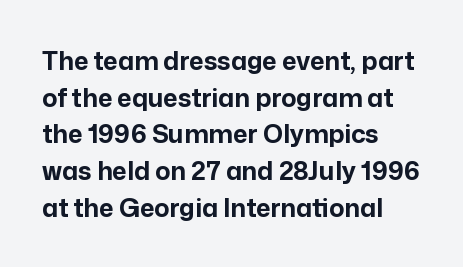
Compared with an ordinary text face, these strokes are far heavier — a full bold. Tall strokes in this sample are plumb rather than angled. Reading down the block, your eye returns to a fixed left position each line. The space directly below the letters is spotless. Leading matches the norm, producing a regular column. The type is set solid horizontally, with unmodified tracking.
